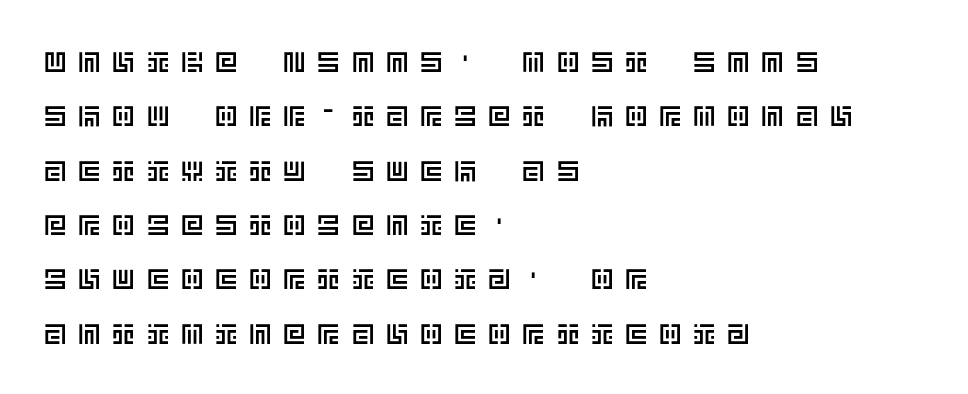
Q: Is the text italic (slanted)? A: No, it is upright.
Q: Is the text underlined? A: No.
Q: How is the paragraph aligned? A: Left-aligned.
Q: Is the spacing between letters normal or unusually wide? A: Unusually wide.
Q: Is the spacing between lines tight, normal or loose? A: Loose.
Q: Width (condensed, normal, or wide)? A: Normal.
Q: x-height? A: Large.
